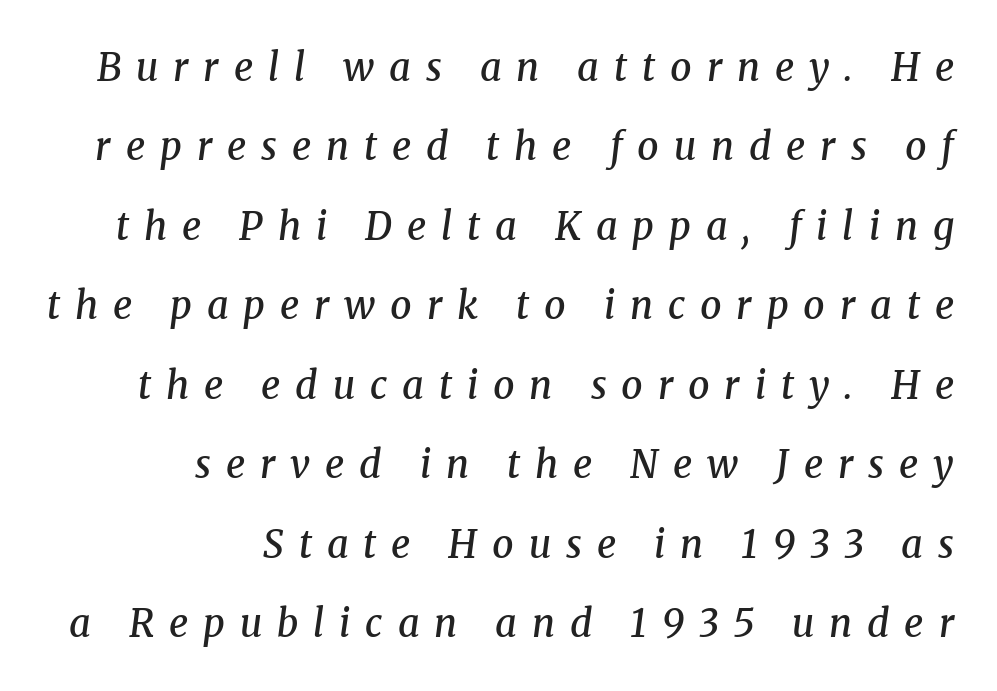
{"serif": "yes", "italic": "yes", "lean": "right", "slant_degrees": 8, "bold": "semi", "weight": "semibold", "width": "normal", "stroke_contrast": "medium", "x_height": "medium", "monospaced": "no", "underline": "no", "align": "right", "line_spacing": "loose", "line_spacing_ratio": 2.09, "letter_spacing": "wide", "letter_spacing_em": 0.39, "glyph_px": 38}
